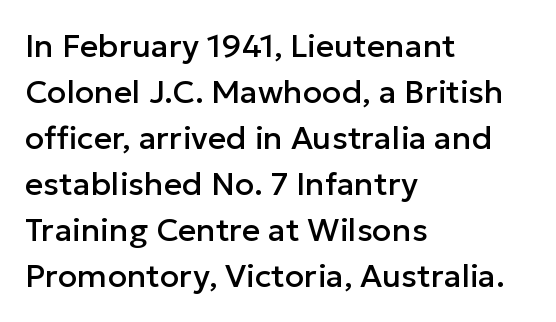
The image shows 32 px sans-serif type, upright; set left-aligned, normal line spacing (1.44x), normal letter spacing, not underlined; low stroke contrast and a medium x-height.
